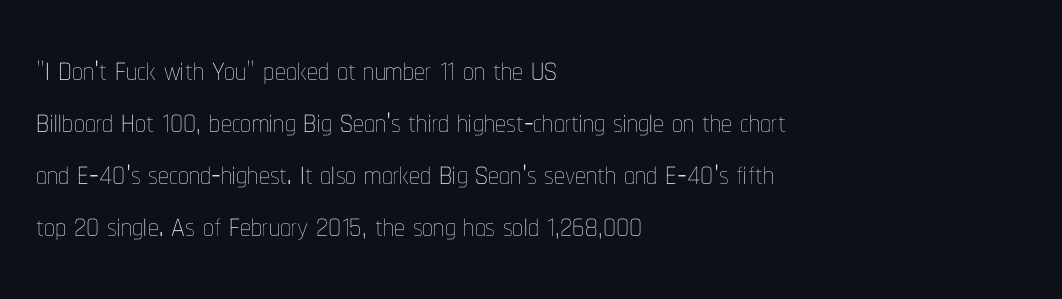
The baseline area is clear. Do the characters align in a grid? No, the font is proportional. Stem width sits at or under what a default text font uses. It's the straight-up-and-down kind of type.
